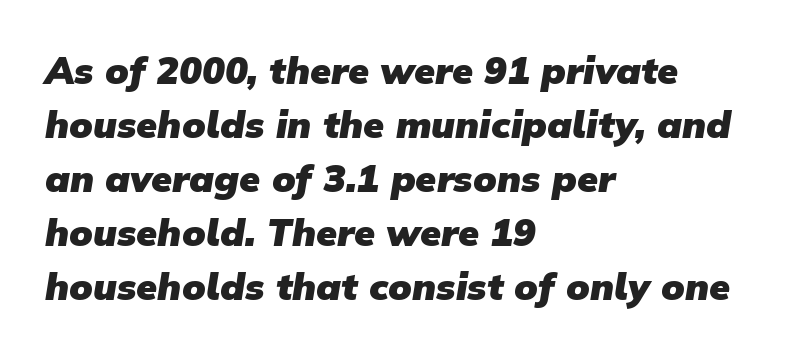
{"serif": "no", "bold": "yes", "weight": "heavy", "width": "normal", "stroke_contrast": "low", "x_height": "medium", "monospaced": "no", "underline": "no", "align": "left", "line_spacing": "normal", "line_spacing_ratio": 1.42, "letter_spacing": "normal", "letter_spacing_em": 0.0, "glyph_px": 38}
